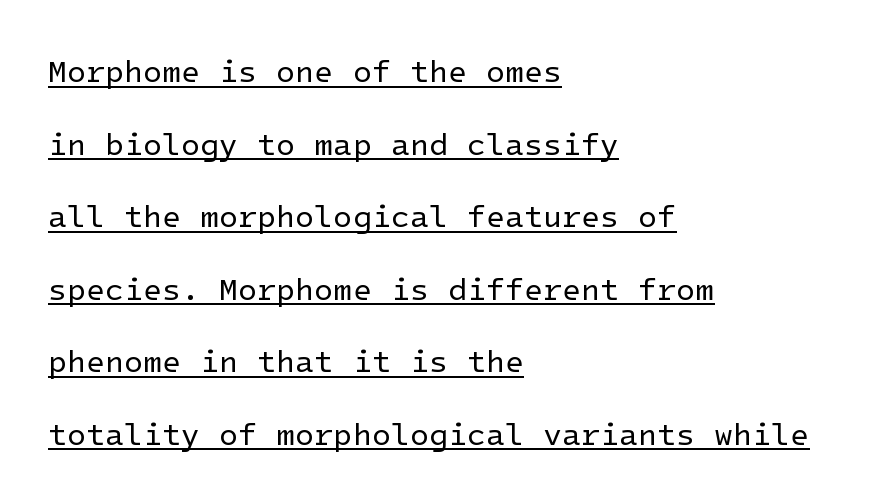
The image shows 31 px regular-weight sans-serif type, upright; set left-aligned, loose line spacing (2.34x), normal letter spacing, underlined; low stroke contrast and a medium x-height.
